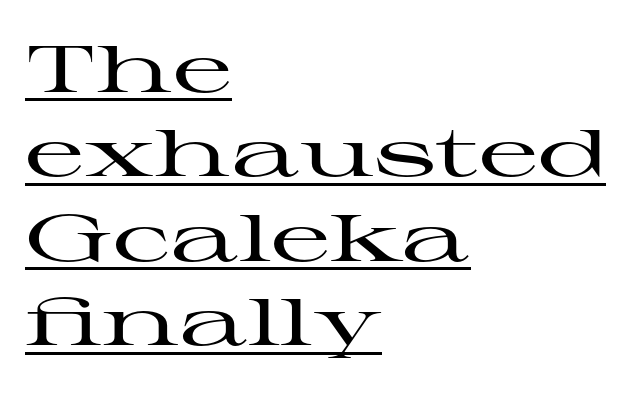
The image shows 65 px wide serif type, upright; set left-aligned, normal line spacing (1.3x), normal letter spacing, underlined; high stroke contrast and a medium x-height.
